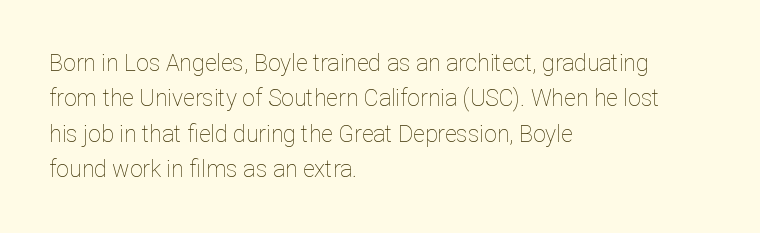
The face looks like a standard text weight, possibly lighter. Vertical strokes here are truly vertical. These lines keep a tight, regular rhythm from letter to letter. Leading matches the norm, producing a regular column. Left-aligned paragraph, ragged on the right. The space directly below the letters is spotless.
